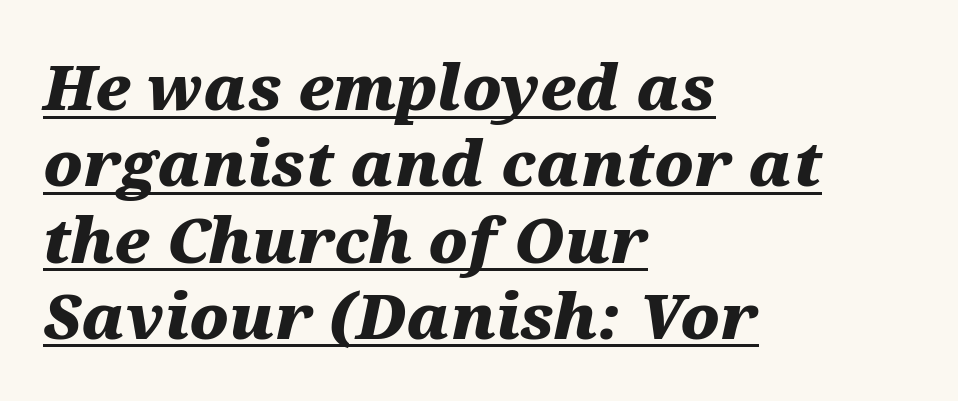
{"italic": "yes", "lean": "right", "slant_degrees": 12, "bold": "yes", "weight": "heavy", "width": "wide", "stroke_contrast": "medium", "x_height": "medium", "monospaced": "no", "underline": "yes", "align": "left", "line_spacing_ratio": 1.23, "letter_spacing": "normal", "letter_spacing_em": 0.0, "glyph_px": 62}
